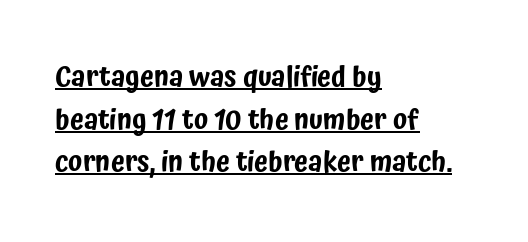
Tracking value appears to be zero — textbook default spacing. Reading down the block, your eye returns to a fixed left position each line. Notice how the stems are strictly vertical — no italics here. Nope, no serifs anywhere on these letters. Underlining? Definitely there. Compared with typical paragraphs, the rows here are spaced about the same.
